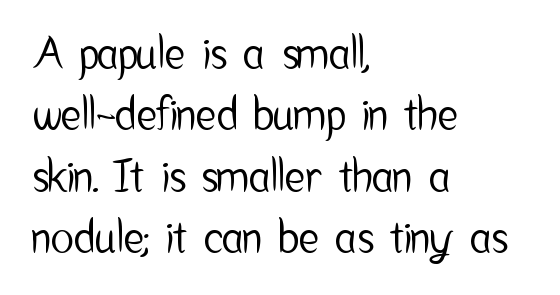
The image shows 43 px condensed sans-serif type, upright; set left-aligned, normal line spacing (1.43x), normal letter spacing, not underlined; low stroke contrast and a medium x-height.
